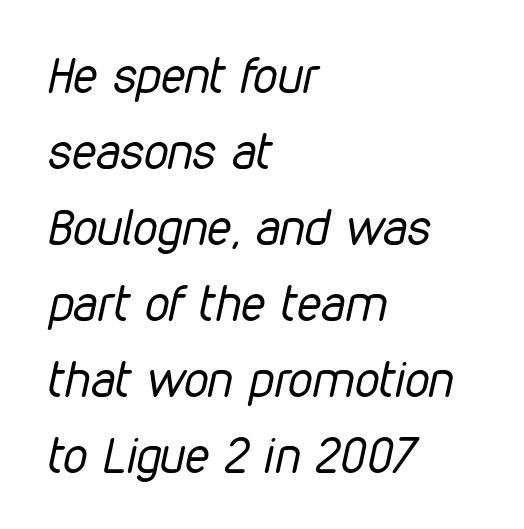
Q: Is the text bold? A: No.
Q: Is the text italic (slanted)? A: Yes, it leans right by about 12 degrees.
Q: Is the text underlined? A: No.
Q: How is the paragraph aligned? A: Left-aligned.
Q: Is the spacing between letters normal or unusually wide? A: Normal.
Q: Is the spacing between lines tight, normal or loose? A: Normal.
Q: Width (condensed, normal, or wide)? A: Condensed.
Q: Stroke contrast? A: Low.
Q: x-height? A: Medium.
Q: Monospaced? A: No.
